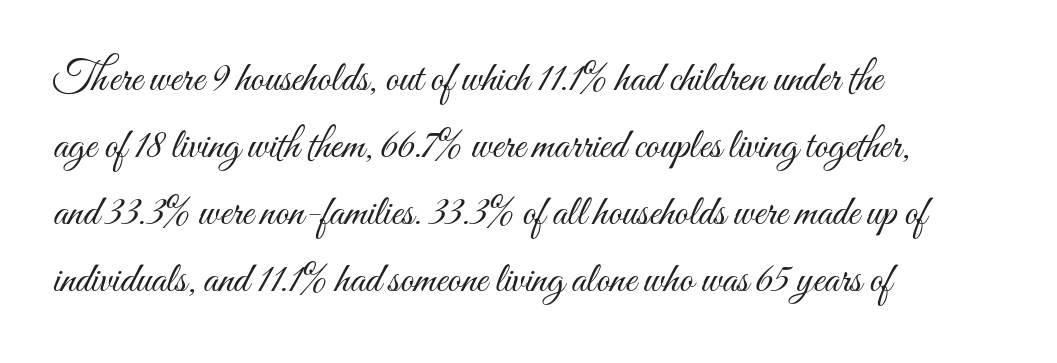
{"bold": "no", "weight": "light", "width": "condensed", "stroke_contrast": "medium", "x_height": "small", "monospaced": "no", "underline": "no", "align": "left", "line_spacing": "normal", "line_spacing_ratio": 1.56, "letter_spacing": "normal", "letter_spacing_em": 0.0, "glyph_px": 43}
